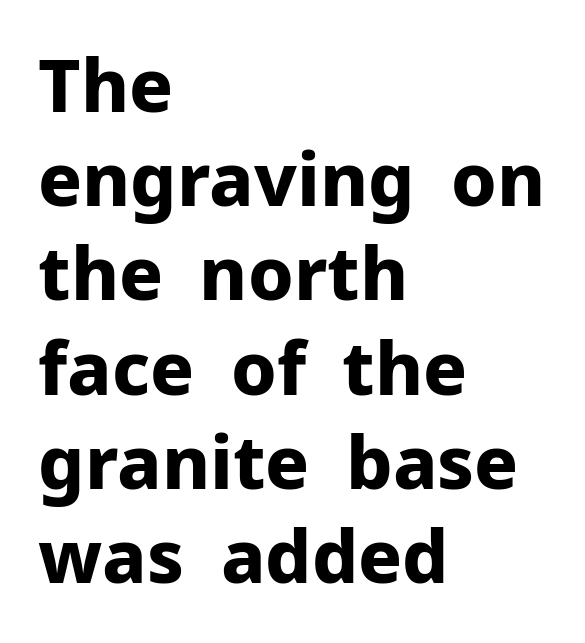
{"serif": "no", "italic": "no", "bold": "yes", "weight": "bold", "width": "normal", "stroke_contrast": "low", "x_height": "medium", "monospaced": "no", "underline": "no", "align": "left", "line_spacing": "normal", "line_spacing_ratio": 1.29, "letter_spacing": "normal", "letter_spacing_em": 0.0, "glyph_px": 73}
